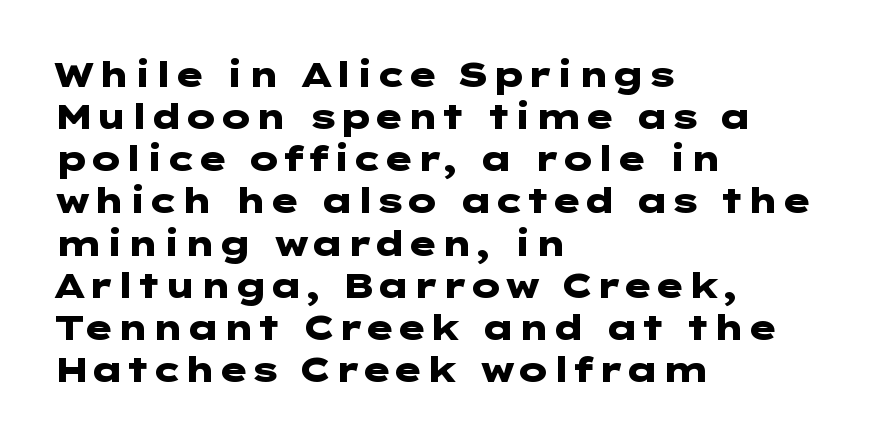
{"serif": "no", "italic": "no", "bold": "yes", "weight": "heavy", "width": "wide", "stroke_contrast": "low", "x_height": "medium", "underline": "no", "align": "left", "line_spacing_ratio": 1.24, "letter_spacing": "normal", "letter_spacing_em": 0.0, "glyph_px": 34}
